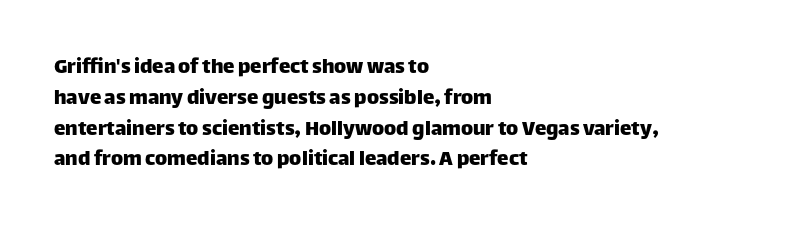
The image shows 23 px text type, upright; set left-aligned, normal line spacing (1.34x), normal letter spacing, not underlined.
